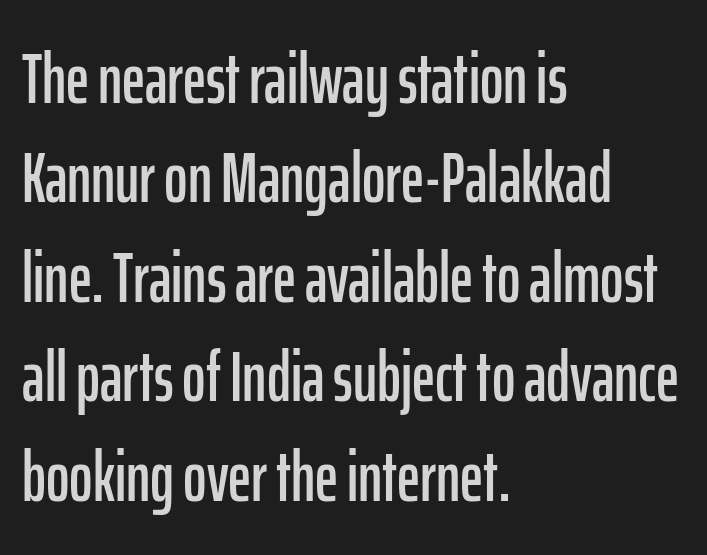
The image shows 71 px condensed sans-serif type, upright; set left-aligned, normal line spacing (1.4x), normal letter spacing, not underlined; low stroke contrast and a medium x-height.
